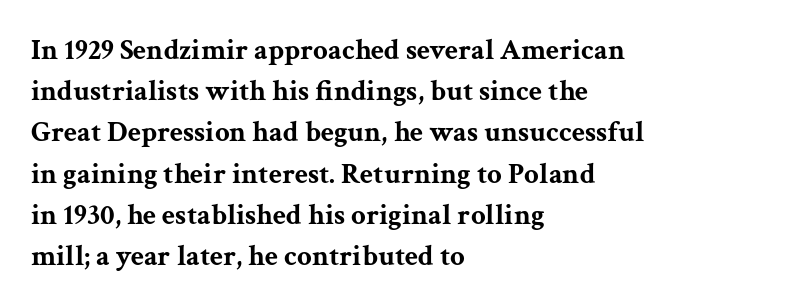
Q: Is the text bold? A: Yes.
Q: Is the text italic (slanted)? A: No, it is upright.
Q: Is the typeface a serif or a sans-serif typeface? A: Serif.
Q: Is the text underlined? A: No.
Q: How is the paragraph aligned? A: Left-aligned.
Q: Is the spacing between letters normal or unusually wide? A: Normal.
Q: Is the spacing between lines tight, normal or loose? A: Normal.
Q: Width (condensed, normal, or wide)? A: Wide.
Q: Stroke contrast? A: Medium.
Q: x-height? A: Medium.
Q: Monospaced? A: No.
